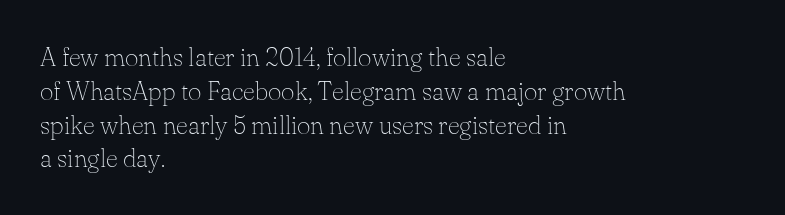
The image shows 26 px text type, upright; set left-aligned, normal line spacing (1.3x), normal letter spacing, not underlined.
